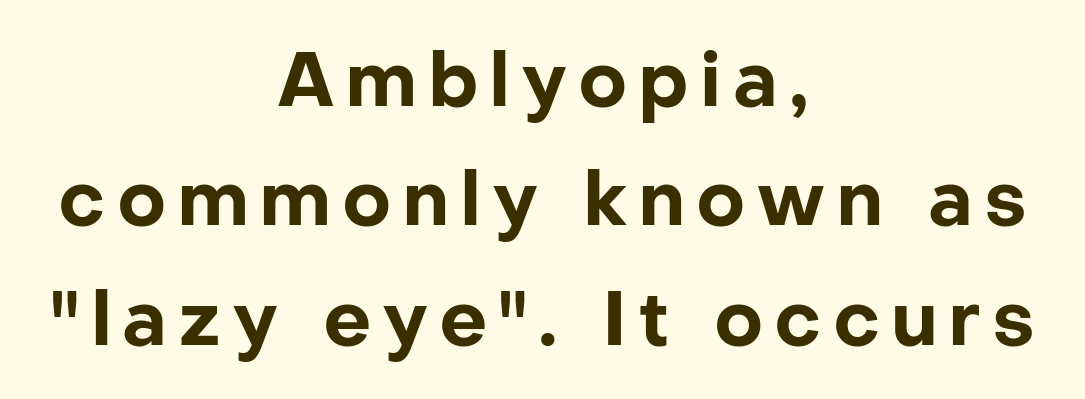
Q: Is the text bold? A: Yes.
Q: Is the text italic (slanted)? A: No, it is upright.
Q: Is the typeface a serif or a sans-serif typeface? A: Sans-serif.
Q: Is the text underlined? A: No.
Q: How is the paragraph aligned? A: Centered.
Q: Is the spacing between lines tight, normal or loose? A: Normal.
Q: Width (condensed, normal, or wide)? A: Normal.
Q: Stroke contrast? A: Low.
Q: x-height? A: Medium.
Q: Monospaced? A: No.
